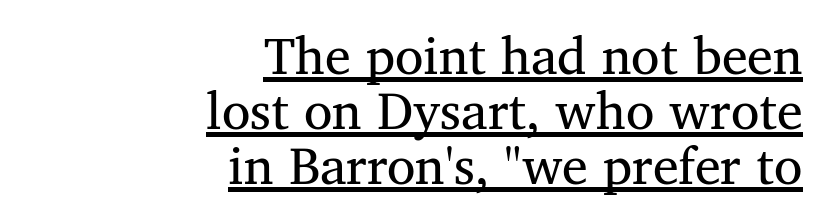
The image shows 52 px regular-weight serif type; set right-aligned, tight line spacing (1.06x), normal letter spacing, underlined; medium stroke contrast and a medium x-height.
